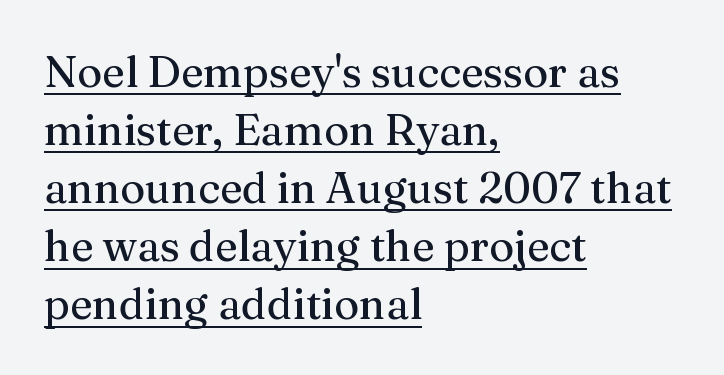
Q: Is the text italic (slanted)? A: No, it is upright.
Q: Is the typeface a serif or a sans-serif typeface? A: Serif.
Q: Is the text underlined? A: Yes.
Q: How is the paragraph aligned? A: Left-aligned.
Q: Is the spacing between letters normal or unusually wide? A: Normal.
Q: Is the spacing between lines tight, normal or loose? A: Normal.
Q: Width (condensed, normal, or wide)? A: Normal.
Q: Stroke contrast? A: Medium.
Q: x-height? A: Medium.
Q: Monospaced? A: No.
